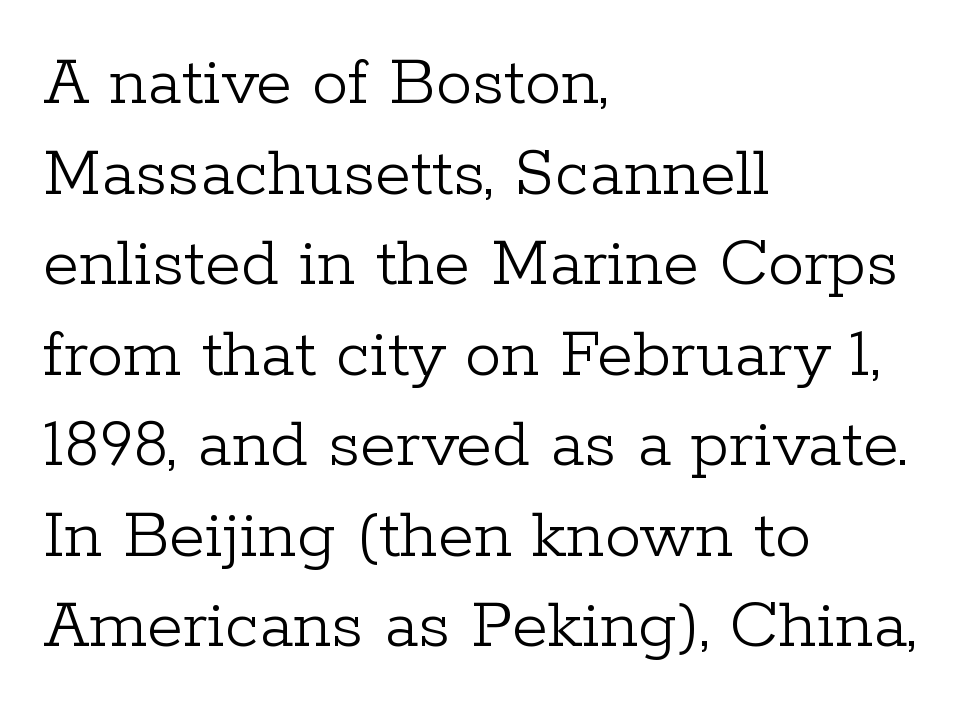
Q: Is the text bold? A: No.
Q: Is the text italic (slanted)? A: No, it is upright.
Q: Is the typeface a serif or a sans-serif typeface? A: Serif.
Q: Is the text underlined? A: No.
Q: How is the paragraph aligned? A: Left-aligned.
Q: Is the spacing between letters normal or unusually wide? A: Normal.
Q: Width (condensed, normal, or wide)? A: Normal.
Q: Stroke contrast? A: Low.
Q: x-height? A: Medium.
Q: Monospaced? A: No.
